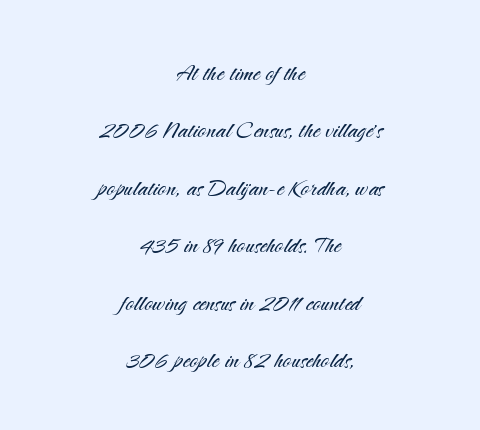
Widely set lines give the paragraph a tall, airy silhouette. Spacing between characters is what you'd get straight out of the box. The passage shown is not bold in any degree.
